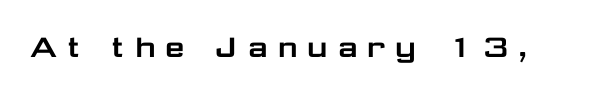
The image shows 36 px wide sans-serif type, upright; set unusually wide letter spacing (+0.22 em), not underlined; low stroke contrast and a medium x-height.
